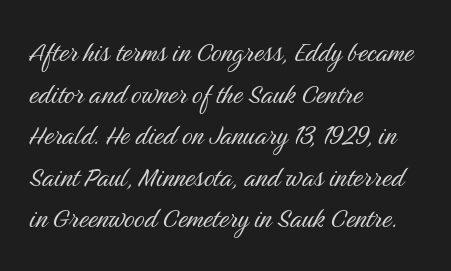
The image shows 33 px light, condensed sans-serif type; set left-aligned, normal line spacing (1.26x), normal letter spacing, not underlined; medium stroke contrast and a medium x-height.
